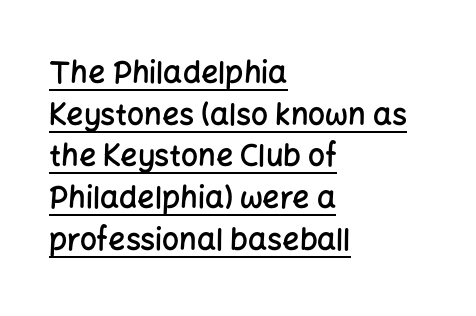
Q: Is the text bold? A: Semi-bold.
Q: Is the text italic (slanted)? A: No, it is upright.
Q: Is the typeface a serif or a sans-serif typeface? A: Sans-serif.
Q: Is the text underlined? A: Yes.
Q: How is the paragraph aligned? A: Left-aligned.
Q: Is the spacing between letters normal or unusually wide? A: Normal.
Q: Is the spacing between lines tight, normal or loose? A: Normal.
Q: Width (condensed, normal, or wide)? A: Normal.
Q: Stroke contrast? A: Low.
Q: x-height? A: Medium.
Q: Monospaced? A: No.
